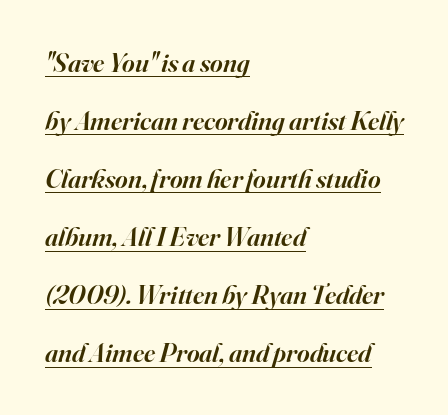
Q: Is the text bold? A: Semi-bold.
Q: Is the text italic (slanted)? A: Yes, it leans right by about 16 degrees.
Q: Is the text underlined? A: Yes.
Q: How is the paragraph aligned? A: Left-aligned.
Q: Is the spacing between letters normal or unusually wide? A: Normal.
Q: Is the spacing between lines tight, normal or loose? A: Loose.
